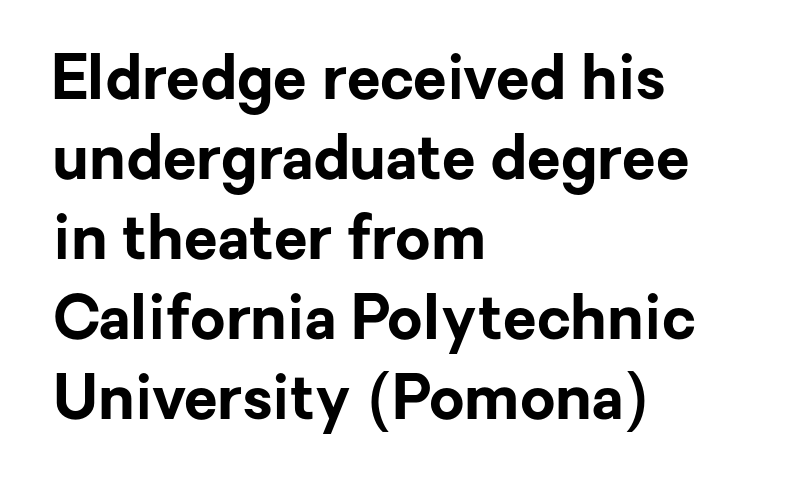
These lines are set flush left with a ragged right edge. Stroke terminals: plain, sans-serif. Glyph-to-glyph distance matches everyday printed text. Students, observe: this is what conventionally led text looks like.
